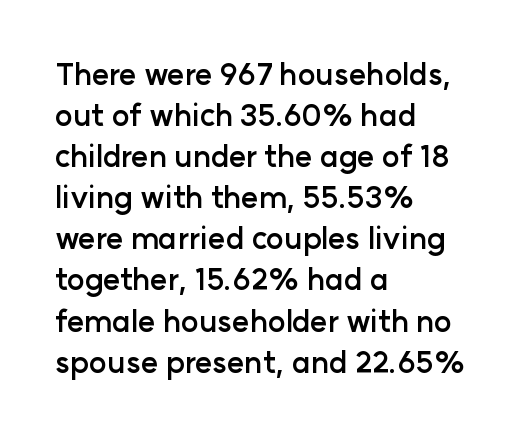
Q: Is the text bold? A: Yes.
Q: Is the text italic (slanted)? A: No, it is upright.
Q: Is the typeface a serif or a sans-serif typeface? A: Sans-serif.
Q: Is the text underlined? A: No.
Q: How is the paragraph aligned? A: Left-aligned.
Q: Is the spacing between letters normal or unusually wide? A: Normal.
Q: Is the spacing between lines tight, normal or loose? A: Normal.
Q: Width (condensed, normal, or wide)? A: Normal.
Q: Stroke contrast? A: Low.
Q: x-height? A: Medium.
Q: Monospaced? A: No.
